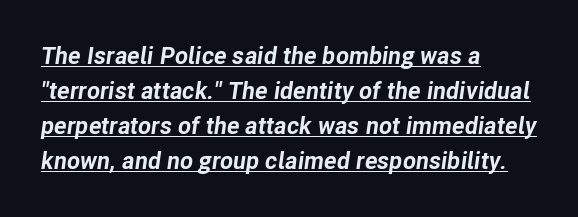
{"italic": "yes", "lean": "right", "slant_degrees": 8, "bold": "yes", "underline": "yes", "align": "left", "line_spacing": "normal", "line_spacing_ratio": 1.46, "letter_spacing": "normal", "letter_spacing_em": 0.0, "glyph_px": 24}
